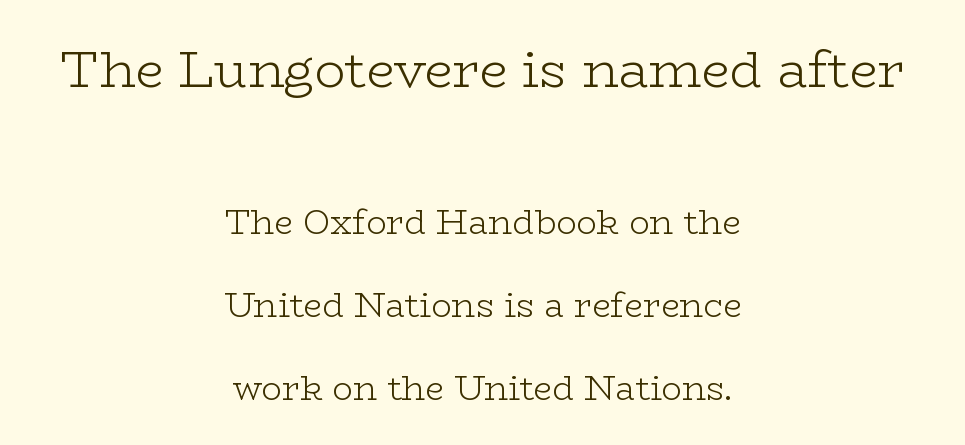
Q: Is the text bold? A: No.
Q: Is the text italic (slanted)? A: No, it is upright.
Q: Is the typeface a serif or a sans-serif typeface? A: Serif.
Q: Is the text underlined? A: No.
Q: How is the paragraph aligned? A: Centered.
Q: Is the spacing between letters normal or unusually wide? A: Normal.
Q: Is the spacing between lines tight, normal or loose? A: Loose.
Q: Which block of text is set in a larger size, the first (top) or the second (bottom)? A: The first (top) one.
Q: Width (condensed, normal, or wide)? A: Wide.
Q: Stroke contrast? A: Low.
Q: x-height? A: Medium.
Q: Monospaced? A: No.
